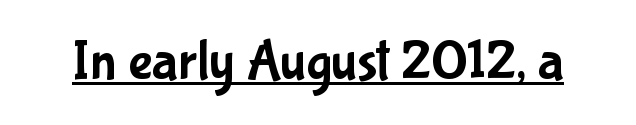
The image shows 57 px condensed sans-serif type, upright; set normal letter spacing, underlined; low stroke contrast and a medium x-height.
